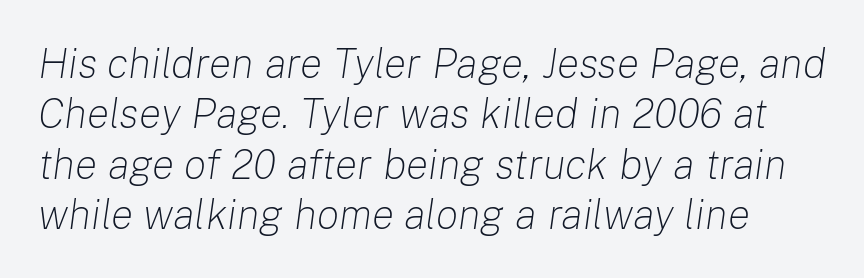
Anything drawn beneath the words? Only blank space. Spacing verdict: proportional, widths tailored to each character. Tracking here is standard; glyphs follow each other at the usual distance. No extra ink here — the face is not bold. The typography opts for an oblique posture over an upright one.
